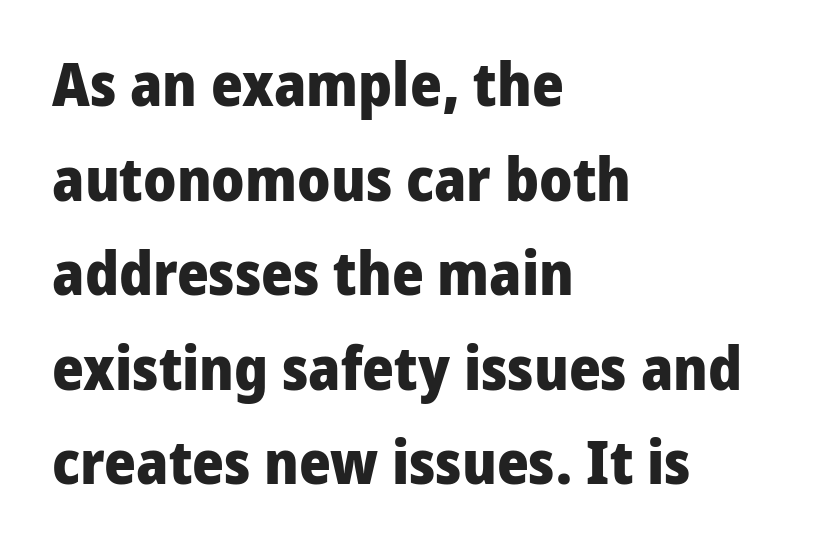
{"serif": "no", "italic": "no", "bold": "yes", "weight": "heavy", "width": "normal", "stroke_contrast": "low", "x_height": "medium", "monospaced": "no", "underline": "no", "align": "left", "line_spacing": "normal", "line_spacing_ratio": 1.55, "letter_spacing": "normal", "letter_spacing_em": 0.0, "glyph_px": 61}
